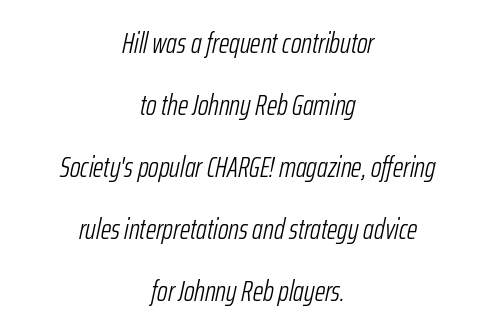
The image shows 29 px light, condensed type, italic (leaning right); set centered, loose line spacing (2.14x), normal letter spacing, not underlined; low stroke contrast and a medium x-height.
